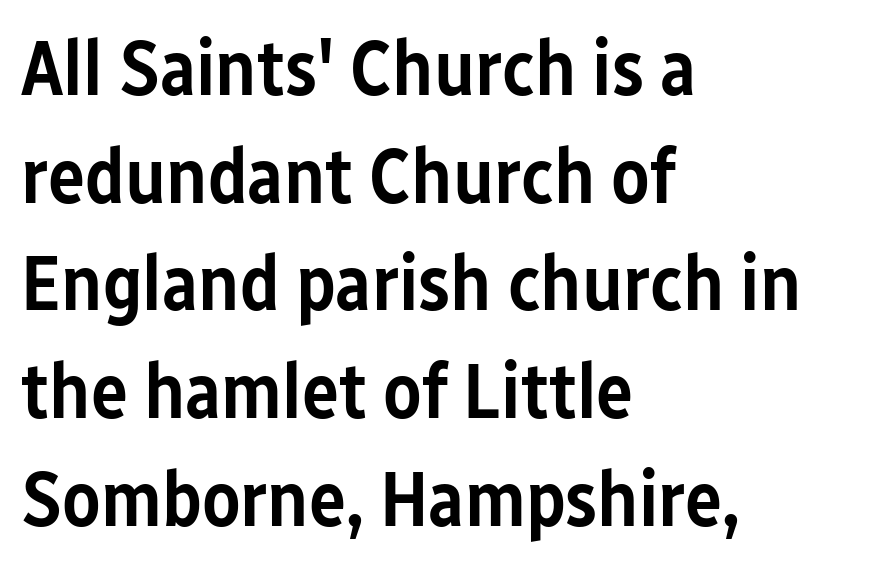
Q: Is the text bold? A: Semi-bold.
Q: Is the text italic (slanted)? A: No, it is upright.
Q: Is the typeface a serif or a sans-serif typeface? A: Sans-serif.
Q: Is the text underlined? A: No.
Q: How is the paragraph aligned? A: Left-aligned.
Q: Is the spacing between letters normal or unusually wide? A: Normal.
Q: Is the spacing between lines tight, normal or loose? A: Normal.
Q: Width (condensed, normal, or wide)? A: Condensed.
Q: Stroke contrast? A: Low.
Q: x-height? A: Medium.
Q: Monospaced? A: No.
